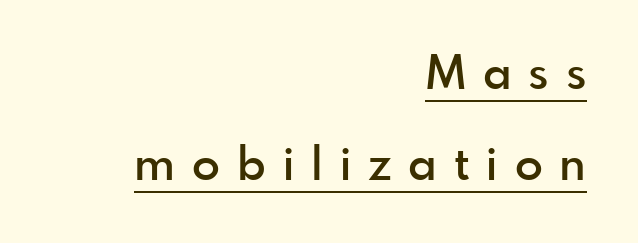
Q: Is the text bold? A: Semi-bold.
Q: Is the text italic (slanted)? A: No, it is upright.
Q: Is the typeface a serif or a sans-serif typeface? A: Sans-serif.
Q: Is the text underlined? A: Yes.
Q: How is the paragraph aligned? A: Right-aligned.
Q: Is the spacing between letters normal or unusually wide? A: Unusually wide.
Q: Is the spacing between lines tight, normal or loose? A: Loose.
Q: Width (condensed, normal, or wide)? A: Normal.
Q: x-height? A: Small.
Q: Monospaced? A: No.
